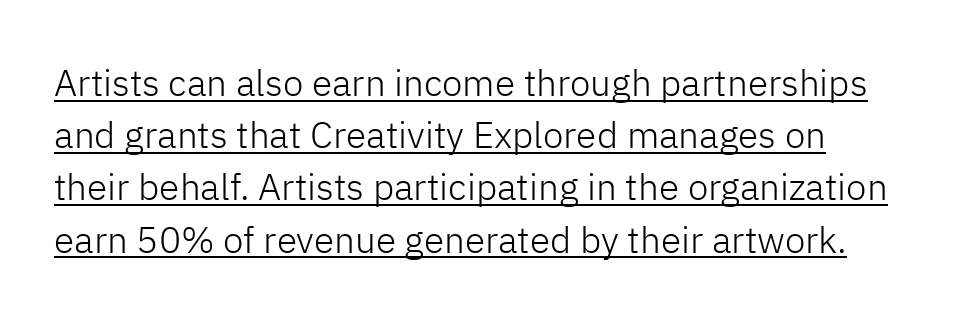
The image shows 37 px light sans-serif type, upright; set normal line spacing (1.41x), normal letter spacing, underlined; low stroke contrast and a medium x-height.
